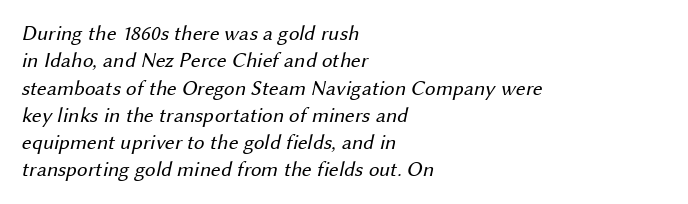
Q: Is the text bold? A: No.
Q: Is the text underlined? A: No.
Q: How is the paragraph aligned? A: Left-aligned.
Q: Is the spacing between letters normal or unusually wide? A: Normal.
Q: Is the spacing between lines tight, normal or loose? A: Normal.
